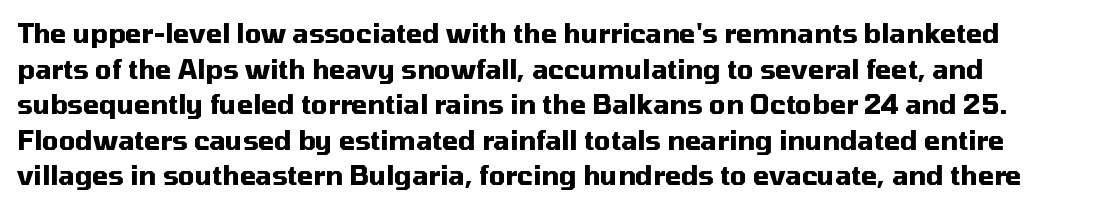
The typography opts for an upright posture over an oblique one. Does extra space separate the letters? No, they use regular spacing. Horizontal bands of white between lines are of average thickness. I'd describe the lettering as bold — thick and assertive. Check under the words: just untouched page.
